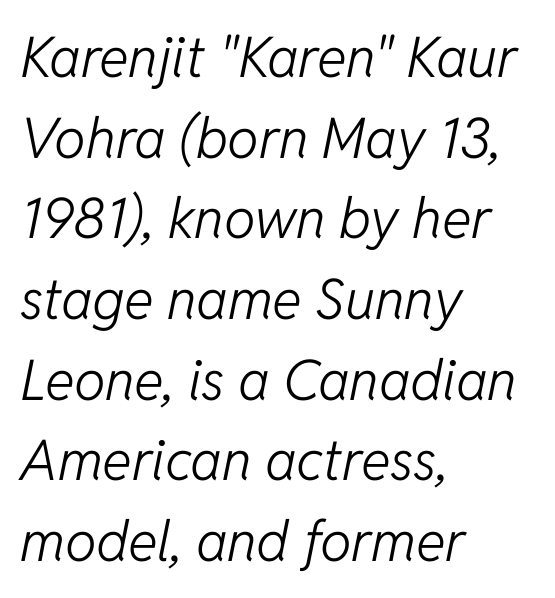
The strip under each line holds only bare page. The type is set solid horizontally, with unmodified tracking. Vertically, the passage feels balanced, rows spaced as you'd expect. Each letter keeps its own natural width here, so spacing adapts to shape.
